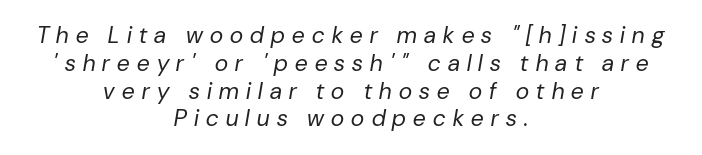
{"italic": "yes", "lean": "right", "slant_degrees": 10, "bold": "no", "underline": "no", "align": "center", "line_spacing_ratio": 1.21, "letter_spacing": "wide", "letter_spacing_em": 0.32, "glyph_px": 23}
